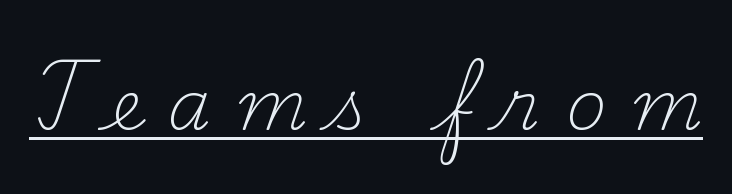
{"bold": "no", "weight": "light", "width": "normal", "stroke_contrast": "medium", "x_height": "small", "monospaced": "no", "underline": "yes", "letter_spacing": "wide", "letter_spacing_em": 0.37, "glyph_px": 70}
